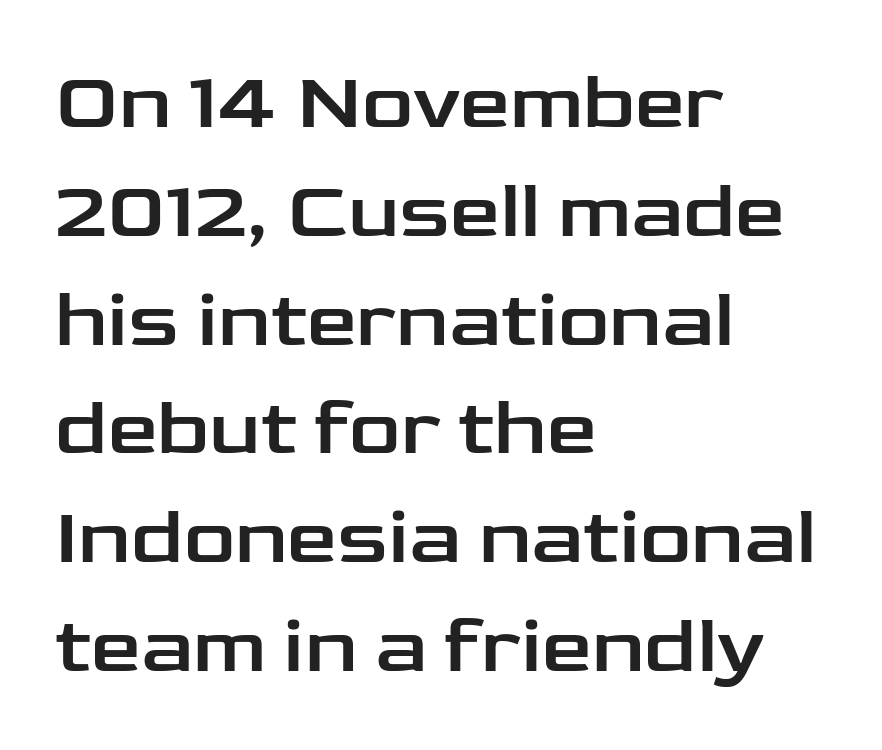
This sample has the flowing, uneven cadence of proportional lettering. Nope, not italic — everything's standing straight. The glyphs are unaccompanied by any horizontal stroke below them. Classification — sans serif. Glyph-to-glyph distance matches everyday printed text.
